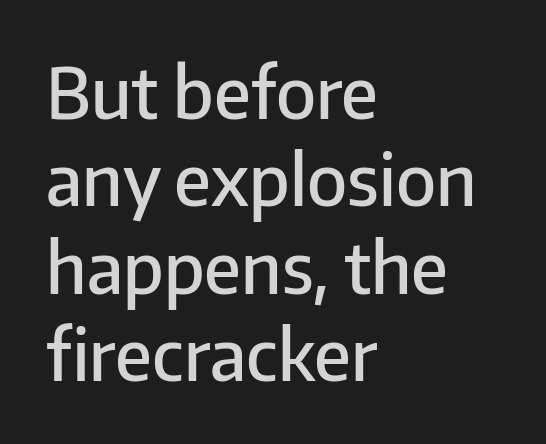
The image shows 70 px semibold sans-serif type, upright; set left-aligned, normal line spacing (1.25x), normal letter spacing, not underlined; low stroke contrast and a medium x-height.
